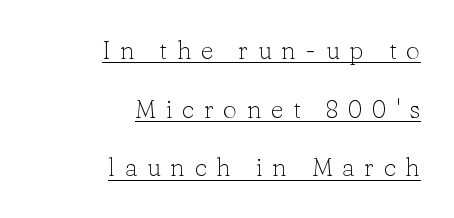
Line ends are locked; line starts wander. Unlike italic type, these characters show no tilt at all. Summary of weight: not heavy and not bold. Is there much room between lines? Yes — plenty of vertical air separates them. Descenders here cross a horizontal rule under the line.
